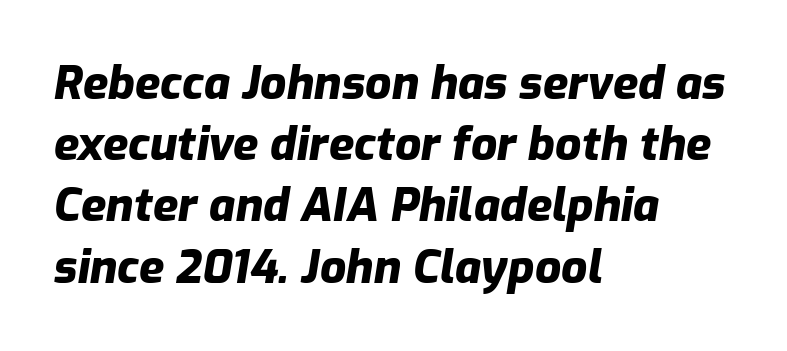
{"italic": "yes", "lean": "right", "slant_degrees": 9, "bold": "yes", "weight": "heavy", "width": "normal", "stroke_contrast": "low", "x_height": "medium", "monospaced": "no", "underline": "no", "align": "left", "line_spacing": "normal", "line_spacing_ratio": 1.33, "letter_spacing": "normal", "letter_spacing_em": 0.0, "glyph_px": 46}
